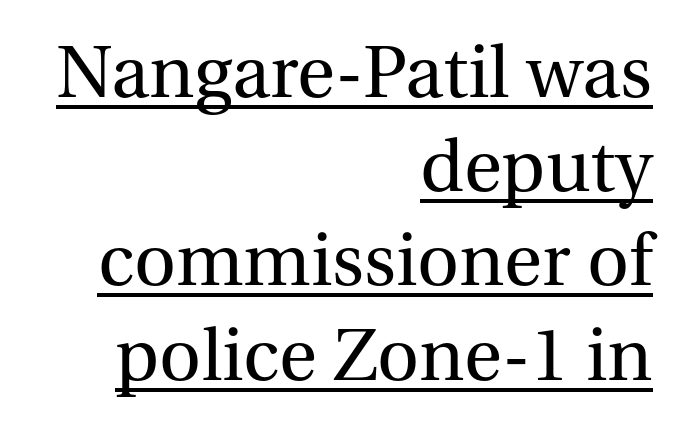
The image shows 73 px regular-weight serif type, upright; set right-aligned, normal line spacing (1.29x), normal letter spacing, underlined; medium stroke contrast and a medium x-height.
